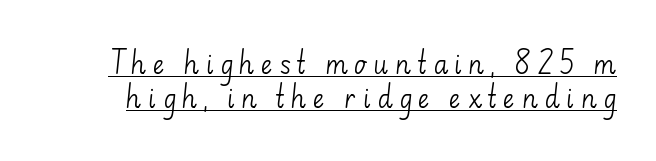
This sample uses expanded letter spacing, leaving extra air between glyphs. Caption: lettering with a line underneath. Compared with a typical body face, this is equally light or lighter still. Rows of type keep a routine distance in the vertical direction.
